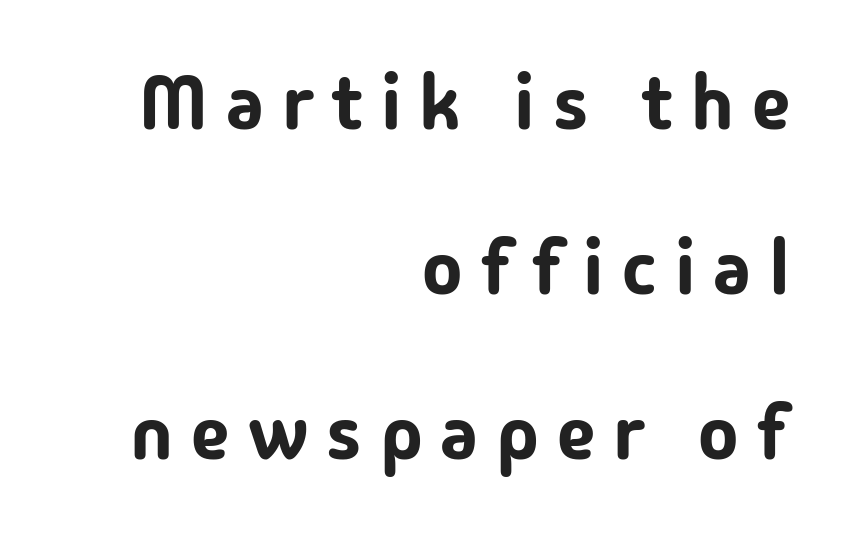
The image shows 76 px sans-serif type, upright; set right-aligned, loose line spacing (2.17x), unusually wide letter spacing (+0.24 em), not underlined; low stroke contrast and a medium x-height.
